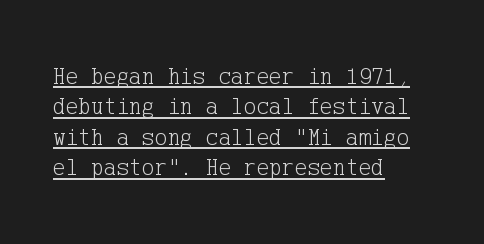
{"italic": "no", "bold": "no", "underline": "yes", "align": "left", "line_spacing": "normal", "line_spacing_ratio": 1.27, "letter_spacing": "normal", "letter_spacing_em": 0.0, "glyph_px": 24}
